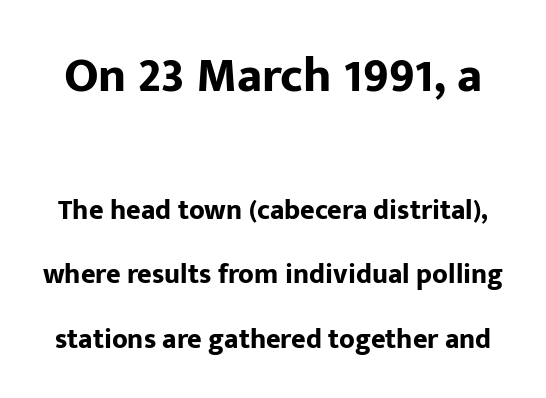
Q: Is the text bold? A: Yes.
Q: Is the text italic (slanted)? A: No, it is upright.
Q: Is the typeface a serif or a sans-serif typeface? A: Sans-serif.
Q: Is the text underlined? A: No.
Q: Is the spacing between letters normal or unusually wide? A: Normal.
Q: Is the spacing between lines tight, normal or loose? A: Loose.
Q: Which block of text is set in a larger size, the first (top) or the second (bottom)? A: The first (top) one.
Q: Width (condensed, normal, or wide)? A: Normal.
Q: Stroke contrast? A: Low.
Q: x-height? A: Medium.
Q: Monospaced? A: No.
